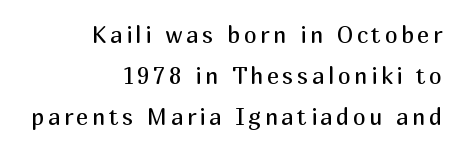
The image shows 23 px text type, upright; set right-aligned, line spacing 1.78x, not underlined.
